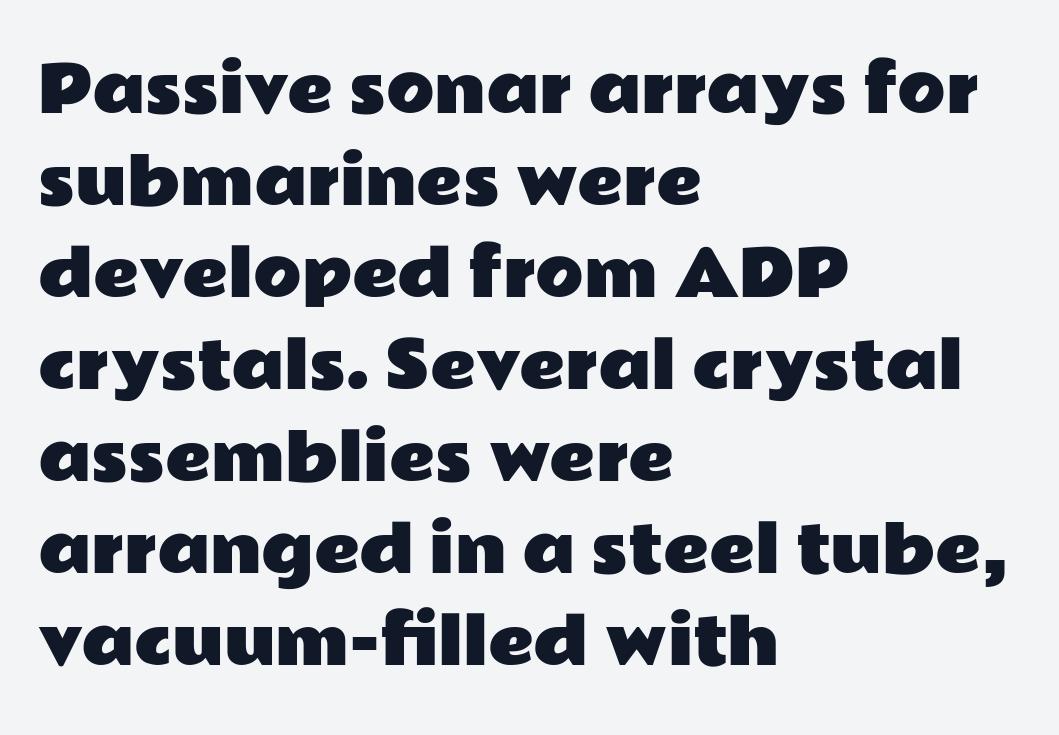
{"serif": "no", "italic": "no", "width": "wide", "stroke_contrast": "low", "x_height": "medium", "monospaced": "no", "underline": "no", "align": "left", "line_spacing": "normal", "line_spacing_ratio": 1.46, "letter_spacing": "normal", "letter_spacing_em": 0.0, "glyph_px": 63}
